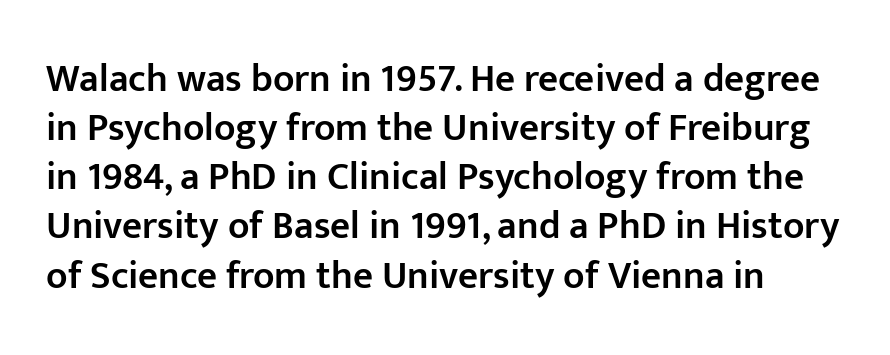
{"serif": "no", "italic": "no", "bold": "semi", "weight": "semibold", "width": "normal", "stroke_contrast": "low", "x_height": "medium", "monospaced": "no", "underline": "no", "line_spacing": "normal", "line_spacing_ratio": 1.26, "letter_spacing": "normal", "letter_spacing_em": 0.0, "glyph_px": 39}
